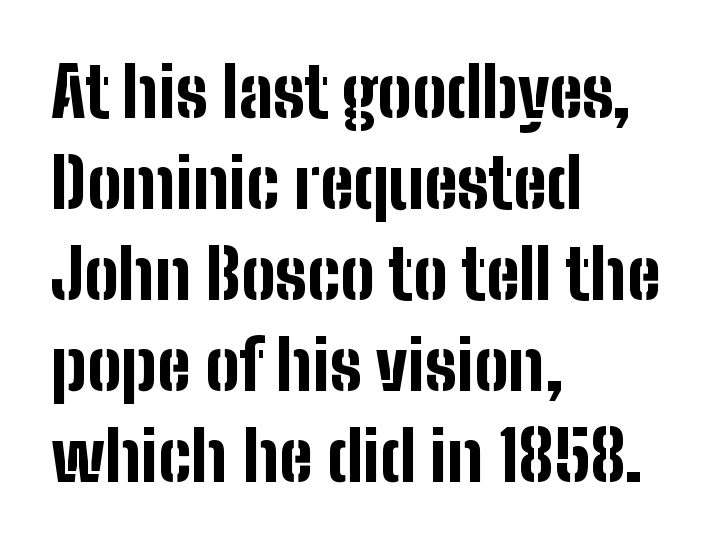
The image shows 68 px bold, condensed sans-serif type, upright; set left-aligned, normal line spacing (1.34x), normal letter spacing, not underlined; low stroke contrast and a medium x-height.
